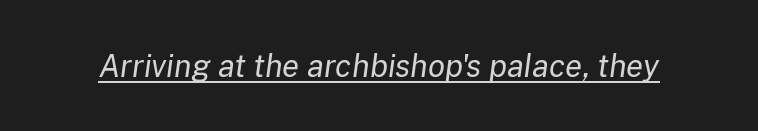
The image shows 31 px regular-weight type, italic (leaning right); set normal letter spacing, underlined; low stroke contrast and a medium x-height.
